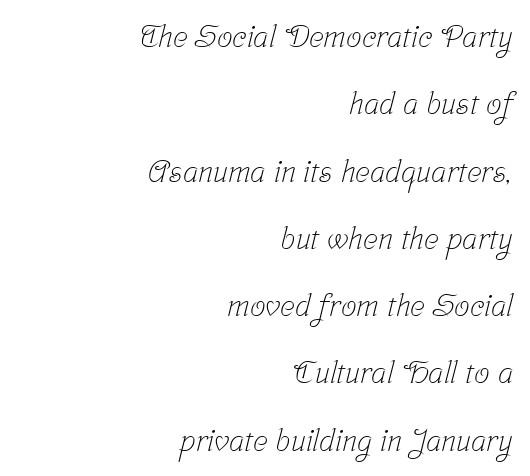
The image shows 31 px light, condensed serif type; set right-aligned, loose line spacing (2.17x), normal letter spacing, not underlined; low stroke contrast and a medium x-height.
